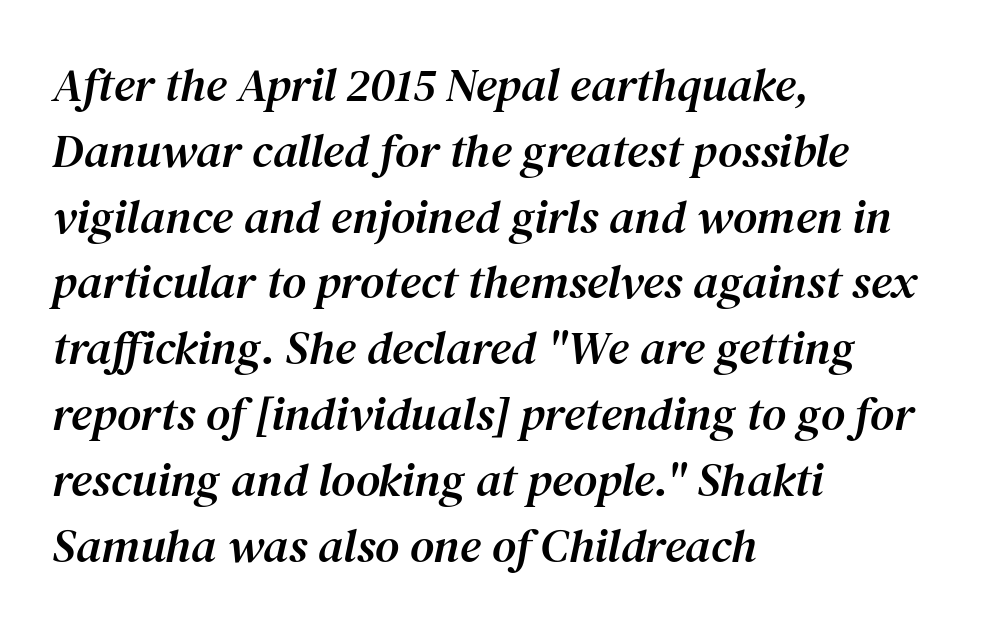
The typeface chosen for these lines features serifs. The rendering uses natural spacing where letterforms have individual widths. Descenders are the only things crossing below the line. In CSS terms this would be text-align: left. What's the leading like? Ordinary, nothing unusual.
